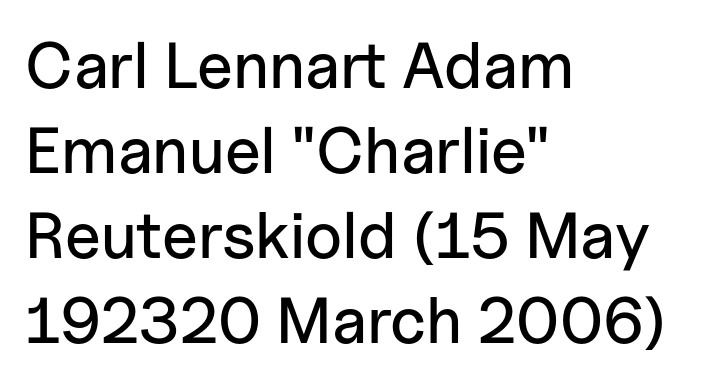
Q: Is the text italic (slanted)? A: No, it is upright.
Q: Is the typeface a serif or a sans-serif typeface? A: Sans-serif.
Q: Is the text underlined? A: No.
Q: How is the paragraph aligned? A: Left-aligned.
Q: Is the spacing between letters normal or unusually wide? A: Normal.
Q: Is the spacing between lines tight, normal or loose? A: Normal.
Q: Width (condensed, normal, or wide)? A: Normal.
Q: Stroke contrast? A: Low.
Q: x-height? A: Medium.
Q: Monospaced? A: No.
